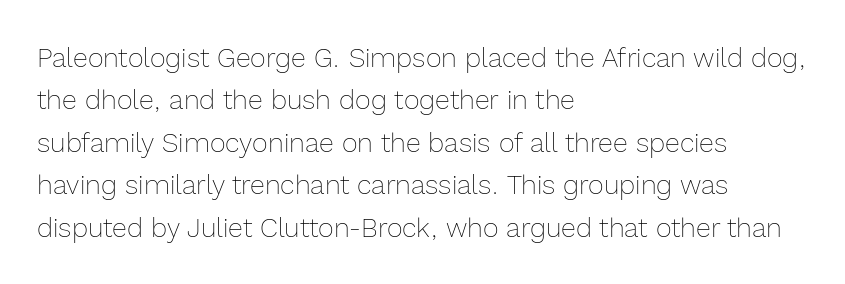
Characters follow at the spacing the type designer built in. Where is the straight margin? On the left. Weight: regular or lighter. Check the space under the baseline: it is left empty. Each new line begins a customary step beneath the previous one.
